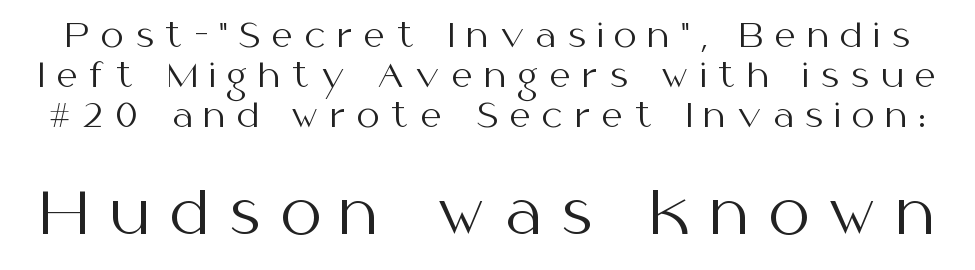
Q: Is the text bold? A: No.
Q: Is the text italic (slanted)? A: No, it is upright.
Q: Is the typeface a serif or a sans-serif typeface? A: Sans-serif.
Q: Is the text underlined? A: No.
Q: Is the spacing between letters normal or unusually wide? A: Unusually wide.
Q: Which block of text is set in a larger size, the first (top) or the second (bottom)? A: The second (bottom) one.
Q: Width (condensed, normal, or wide)? A: Normal.
Q: Stroke contrast? A: Medium.
Q: x-height? A: Medium.
Q: Monospaced? A: No.
